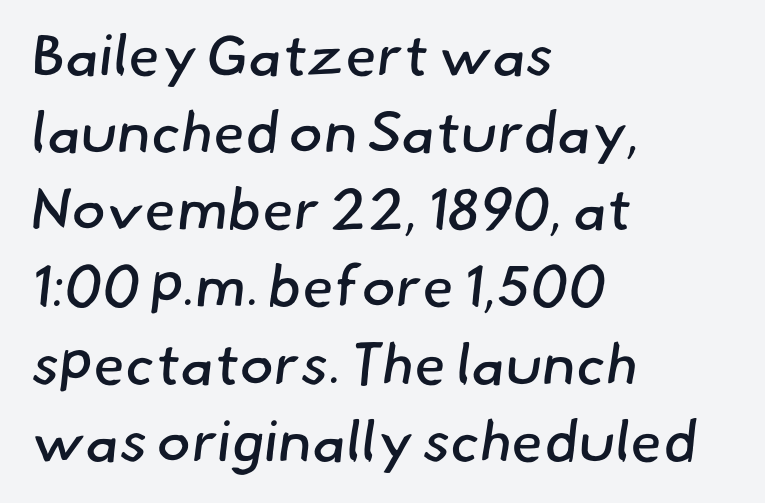
Q: Is the text bold? A: No.
Q: Is the typeface a serif or a sans-serif typeface? A: Sans-serif.
Q: Is the text underlined? A: No.
Q: How is the paragraph aligned? A: Left-aligned.
Q: Is the spacing between letters normal or unusually wide? A: Normal.
Q: Is the spacing between lines tight, normal or loose? A: Normal.
Q: Width (condensed, normal, or wide)? A: Normal.
Q: Stroke contrast? A: Low.
Q: x-height? A: Small.
Q: Monospaced? A: No.
